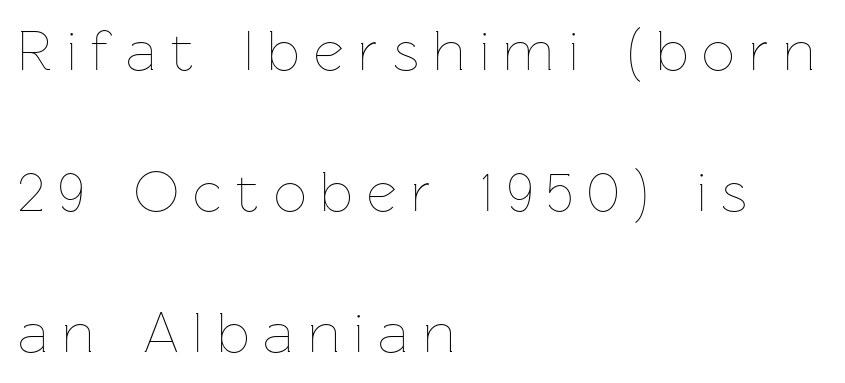
{"italic": "no", "bold": "no", "weight": "thin", "width": "normal", "stroke_contrast": "low", "x_height": "medium", "monospaced": "no", "underline": "no", "align": "left", "line_spacing": "loose", "line_spacing_ratio": 2.43, "letter_spacing": "wide", "letter_spacing_em": 0.25, "glyph_px": 58}
